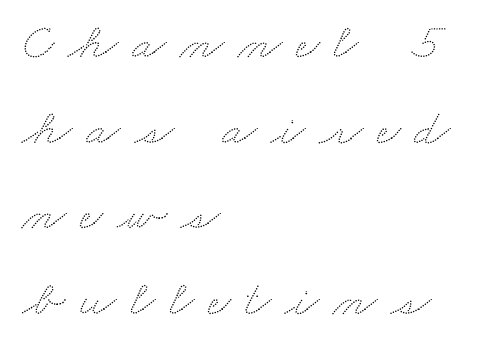
{"width": "wide", "stroke_contrast": "low", "x_height": "small", "monospaced": "no", "underline": "no", "align": "left", "line_spacing": "normal", "line_spacing_ratio": 1.68, "letter_spacing": "wide", "letter_spacing_em": 0.27, "glyph_px": 51}
